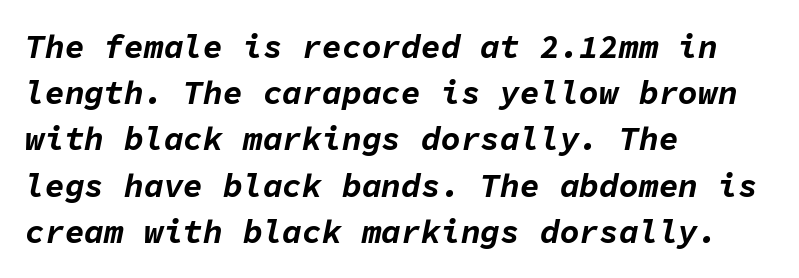
Horizontally, the lines are justified to the leading edge only. Rows of type keep a routine distance in the vertical direction. Plain, unruled lines of type. Looking at the ascenders, they clearly lean. This is heavy type, rendered in bold.
